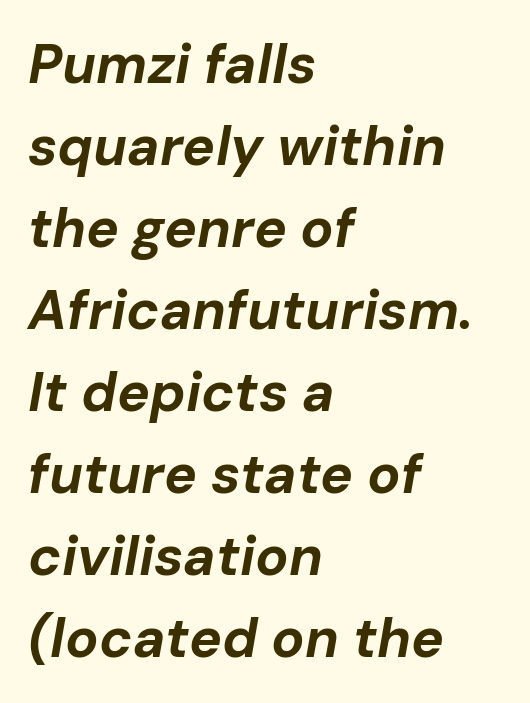
The image shows 55 px bold type, italic (leaning right); set left-aligned, normal line spacing (1.49x), normal letter spacing, not underlined; low stroke contrast and a medium x-height.
